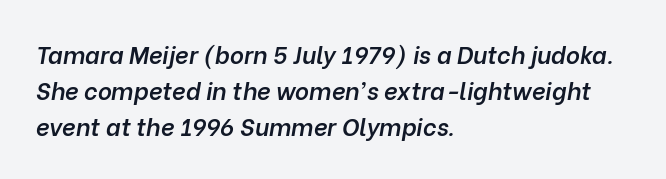
This sample keeps an unexceptional amount of space between lines. Students, this is semibold: more ink than regular, less than bold. Default kerning and tracking; the words read as compact shapes. Descenders hang freely into open space. Does the lettering tilt? It does — this is italic. The ragged edge is on the right, which tells us the setting is flush left.
